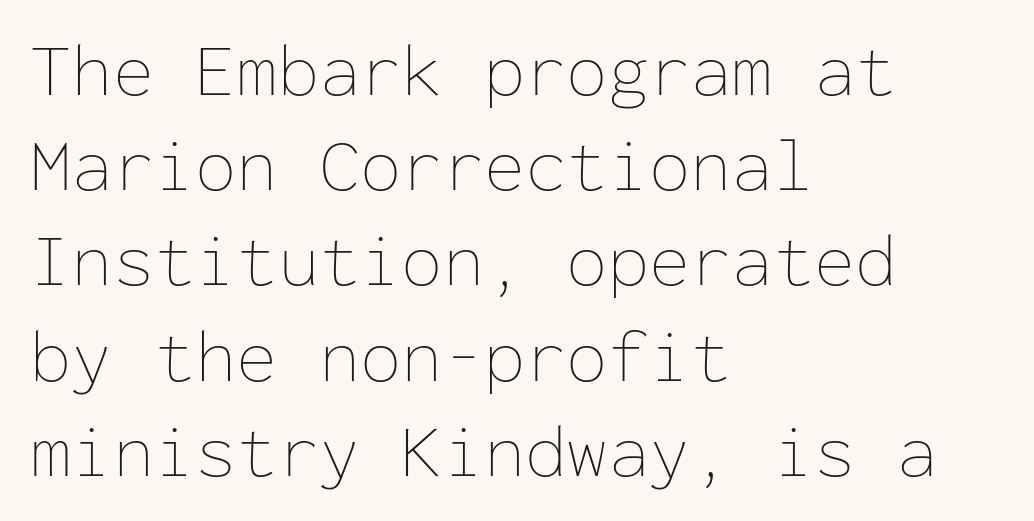
Posture: straight, roman, zero tilt. If you drew a ruler down the left edge, every line would touch it. Heaviness? Minimal to ordinary, like unemphasized prose. Quick note: underline off.
